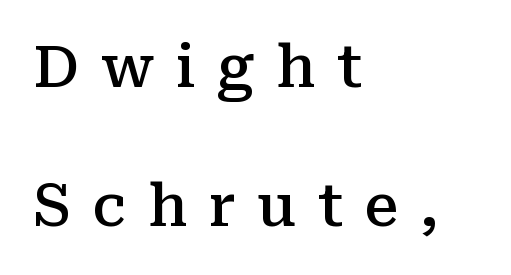
Q: Is the text bold? A: Semi-bold.
Q: Is the text italic (slanted)? A: No, it is upright.
Q: Is the typeface a serif or a sans-serif typeface? A: Serif.
Q: Is the text underlined? A: No.
Q: How is the paragraph aligned? A: Left-aligned.
Q: Is the spacing between letters normal or unusually wide? A: Unusually wide.
Q: Is the spacing between lines tight, normal or loose? A: Loose.
Q: Width (condensed, normal, or wide)? A: Normal.
Q: Stroke contrast? A: Medium.
Q: x-height? A: Medium.
Q: Monospaced? A: No.
